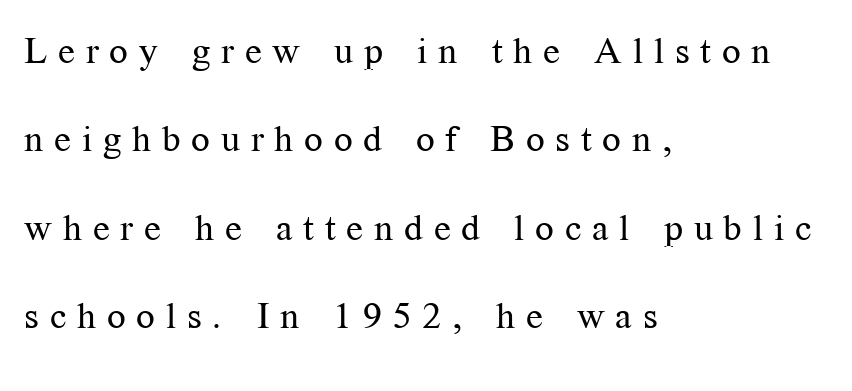
I'd call this a serif setting — the letters wear small feet. Caption: face not bold, strokes unweighted. Check under the words: just untouched page. These lines have a slow, spaced-out rhythm from letter to letter.
